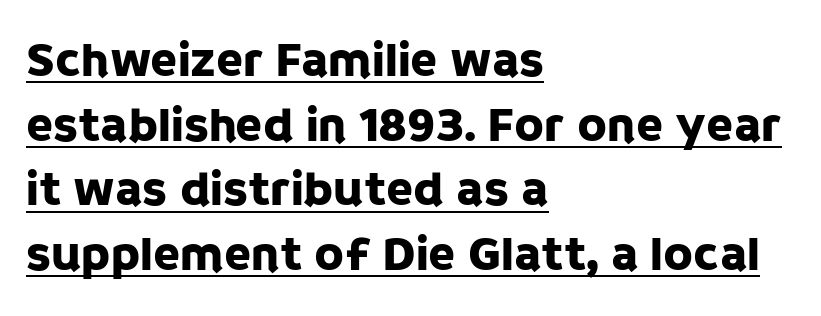
The image shows 49 px sans-serif type, upright; set left-aligned, normal line spacing (1.32x), normal letter spacing, underlined; low stroke contrast and a large x-height.
